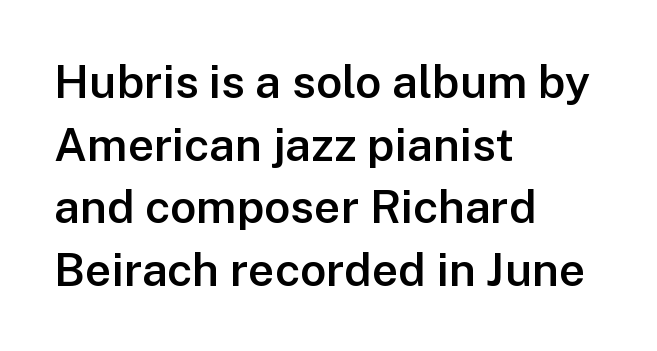
The gaps between neighbouring characters are ordinary and unremarkable. The strokes are fattened partway — semibold, not bold. Typographically, this falls in the sans-serif category. The rows are spaced the way most documents space them. Style check: upright. Only glyphs here, with clear space below each row.
